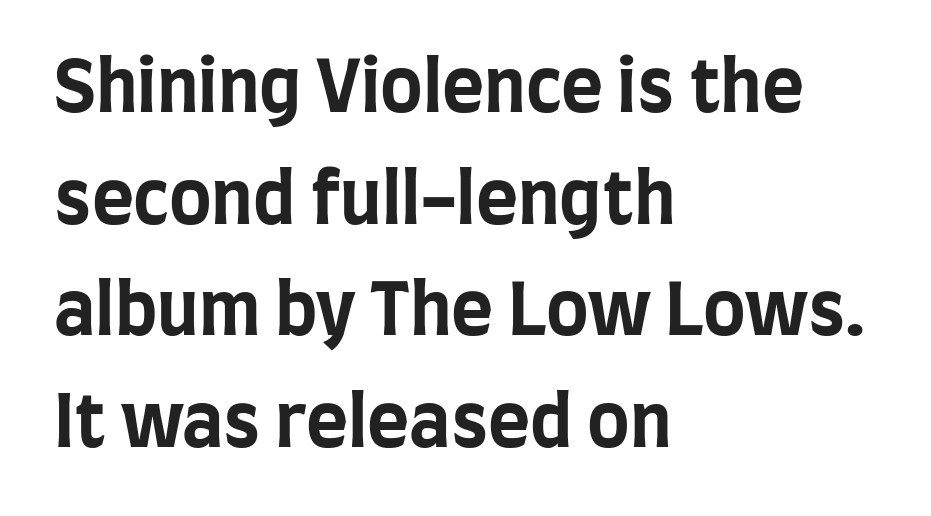
{"serif": "no", "italic": "no", "bold": "yes", "weight": "bold", "width": "condensed", "stroke_contrast": "low", "x_height": "large", "monospaced": "no", "underline": "no", "align": "left", "line_spacing": "normal", "line_spacing_ratio": 1.55, "letter_spacing": "normal", "letter_spacing_em": 0.0, "glyph_px": 72}
